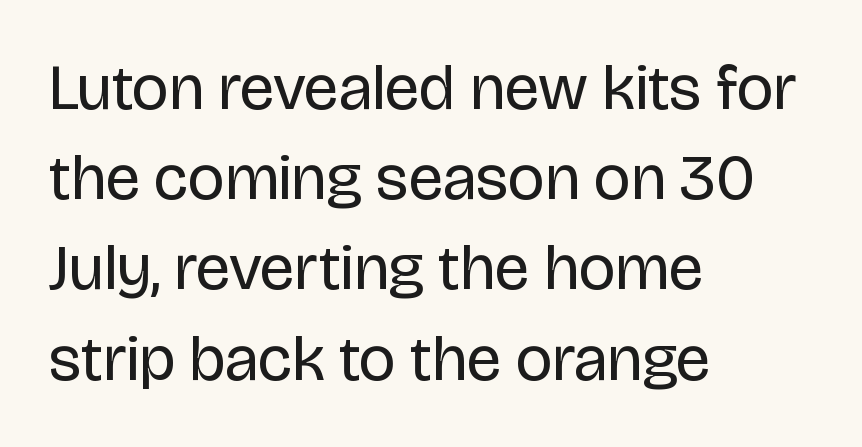
The image shows 64 px regular-weight sans-serif type, upright; set left-aligned, normal line spacing (1.41x), normal letter spacing, not underlined; low stroke contrast and a large x-height.
